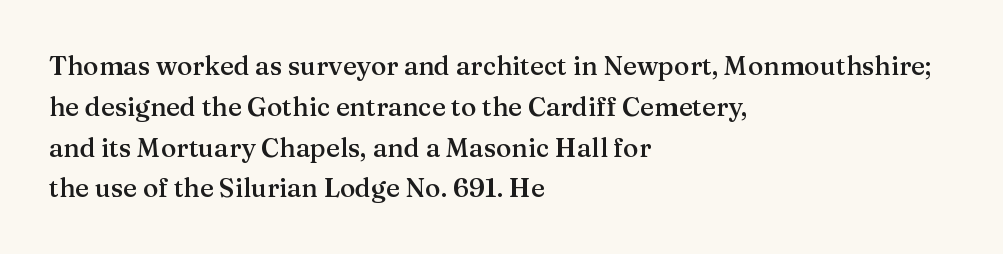
The image shows 26 px text type, upright; set left-aligned, normal line spacing (1.57x), normal letter spacing, not underlined.
